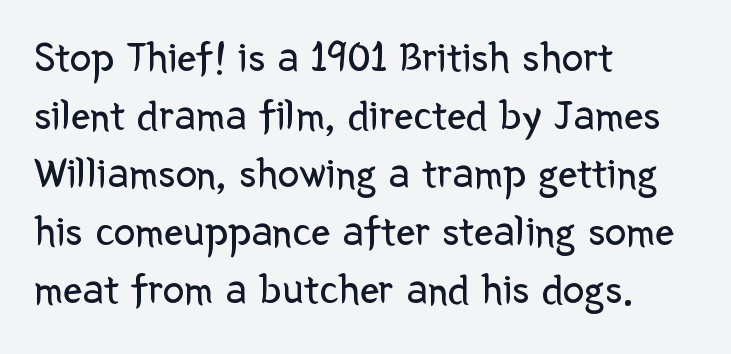
The image shows 43 px regular-weight sans-serif type, upright; set left-aligned, normal line spacing (1.35x), normal letter spacing, not underlined; low stroke contrast and a medium x-height.
